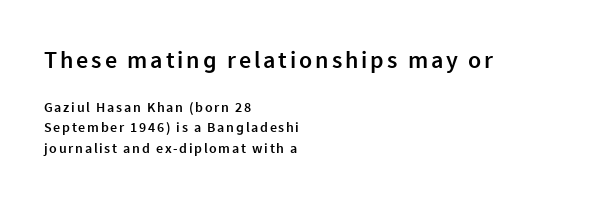
{"italic": "no", "bold": "semi", "underline": "no", "align": "left", "line_spacing": "normal", "line_spacing_ratio": 1.45, "larger_block": "first", "size_ratio": 1.71, "glyph_px": 24}
